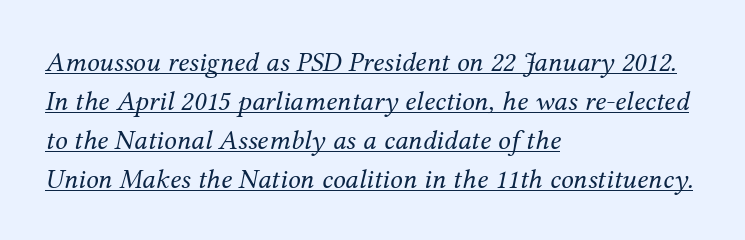
The image shows 28 px regular-weight serif type, italic (leaning right); set left-aligned, normal line spacing (1.39x), normal letter spacing, underlined; medium stroke contrast and a medium x-height.
